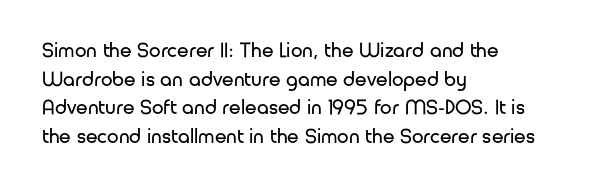
Line beginnings align vertically; line endings do not. Whoever set this chose a conventional vertical rhythm. Stroke mass is kept to a normal reading level or below. Nobody touched the tracking dial on this one.
